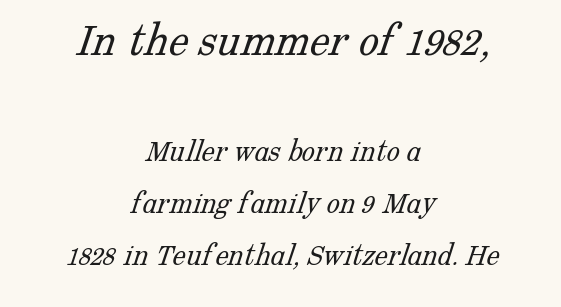
Q: Is the text bold? A: No.
Q: Is the typeface a serif or a sans-serif typeface? A: Serif.
Q: Is the text underlined? A: No.
Q: How is the paragraph aligned? A: Centered.
Q: Is the spacing between letters normal or unusually wide? A: Normal.
Q: Is the spacing between lines tight, normal or loose? A: Normal.
Q: Which block of text is set in a larger size, the first (top) or the second (bottom)? A: The first (top) one.
Q: Width (condensed, normal, or wide)? A: Normal.
Q: Stroke contrast? A: Low.
Q: x-height? A: Medium.
Q: Monospaced? A: No.
